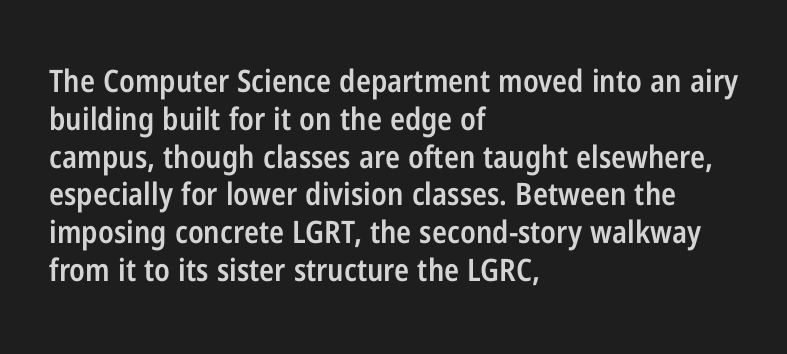
{"serif": "no", "italic": "no", "bold": "semi", "weight": "semibold", "width": "condensed", "stroke_contrast": "low", "x_height": "medium", "monospaced": "no", "underline": "no", "align": "left", "line_spacing_ratio": 1.22, "letter_spacing": "normal", "letter_spacing_em": 0.0, "glyph_px": 31}
